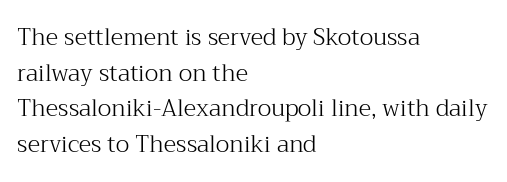
Baseline-to-baseline distance is the conventional proportion of letter height. The passage is arranged the way most books set body copy — flush left. The glyphs are unaccompanied by any horizontal stroke below them. The gaps between neighbouring characters are ordinary and unremarkable.
